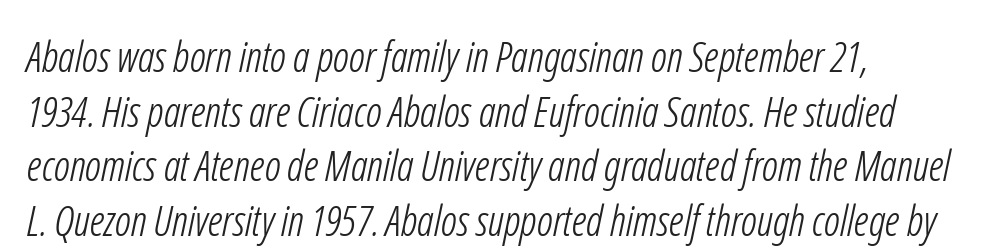
{"serif": "no", "bold": "no", "weight": "light", "width": "condensed", "stroke_contrast": "low", "x_height": "medium", "monospaced": "no", "underline": "no", "line_spacing": "normal", "line_spacing_ratio": 1.3, "letter_spacing": "normal", "letter_spacing_em": 0.0, "glyph_px": 42}
